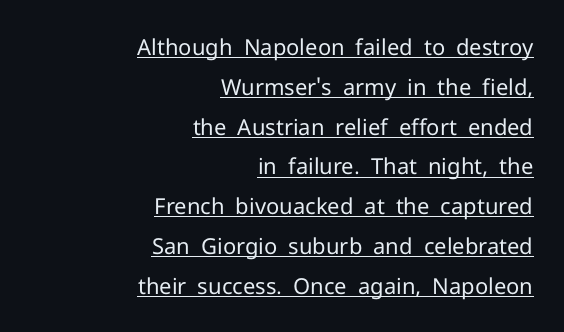
No chunkiness to these letters — they're not bold. A typesetter would call this zero additional tracking. The type sits square on the baseline with zero lean. The text block is weighted toward the right margin, trailing off unevenly leftward. Beneath each row of characters lies a ruled line.
